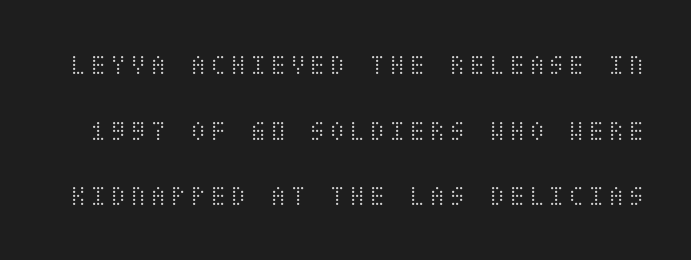
No italicization has been applied; the sample stays upright. Whoever set this chose breathing room over compactness in the vertical rhythm. The weight would be labelled regular, book, light, or lighter still. Just letters on the line, the space beneath them empty.
